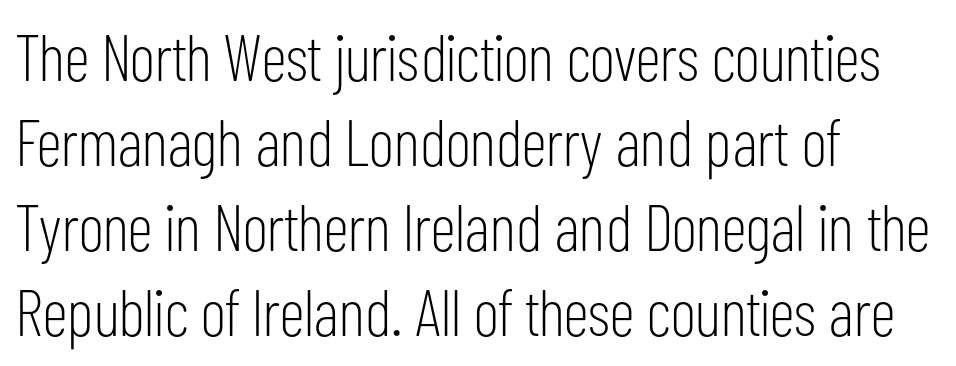
The image shows 65 px light, condensed sans-serif type, upright; set left-aligned, normal line spacing (1.31x), normal letter spacing, not underlined; low stroke contrast and a medium x-height.
